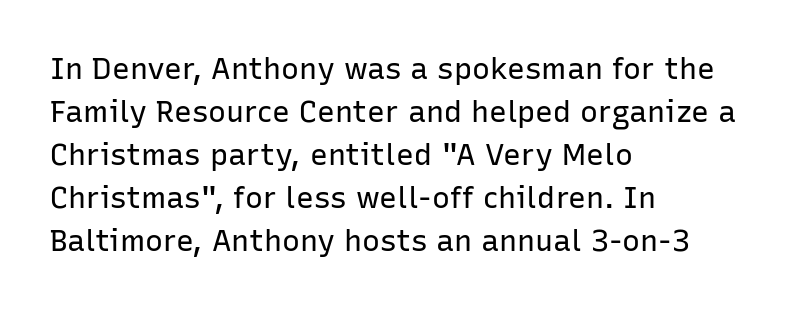
{"serif": "no", "italic": "no", "bold": "no", "weight": "regular", "width": "normal", "stroke_contrast": "low", "x_height": "medium", "monospaced": "no", "underline": "no", "align": "left", "line_spacing": "normal", "line_spacing_ratio": 1.43, "letter_spacing": "normal", "letter_spacing_em": 0.0, "glyph_px": 30}
